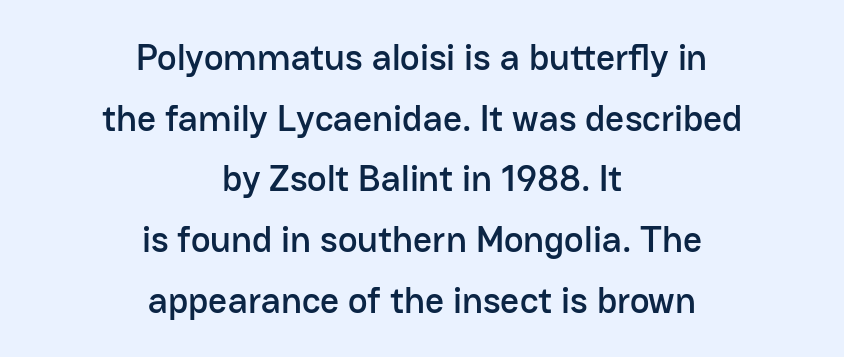
{"serif": "no", "italic": "no", "width": "normal", "stroke_contrast": "low", "x_height": "medium", "monospaced": "no", "underline": "no", "align": "center", "line_spacing": "normal", "line_spacing_ratio": 1.64, "letter_spacing": "normal", "letter_spacing_em": 0.0, "glyph_px": 37}
